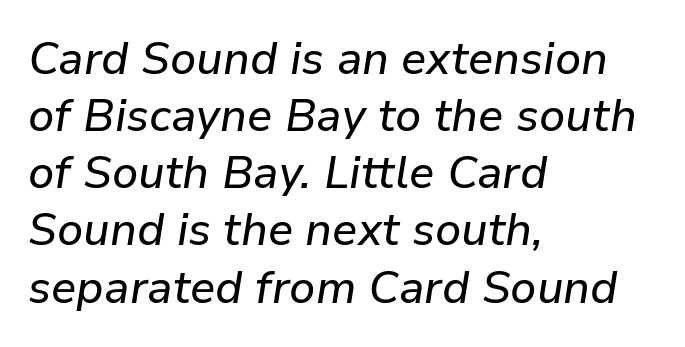
{"italic": "yes", "lean": "right", "slant_degrees": 9, "width": "normal", "stroke_contrast": "low", "x_height": "medium", "monospaced": "no", "underline": "no", "align": "left", "line_spacing": "normal", "line_spacing_ratio": 1.27, "letter_spacing": "normal", "letter_spacing_em": 0.0, "glyph_px": 45}
